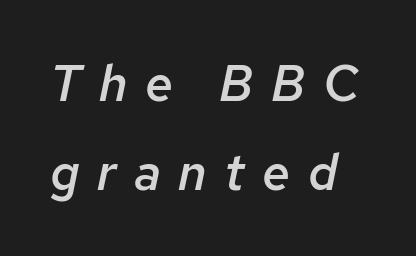
The image shows 50 px semibold type, italic (leaning right); set line spacing 1.78x, unusually wide letter spacing (+0.35 em), not underlined; low stroke contrast and a medium x-height.
